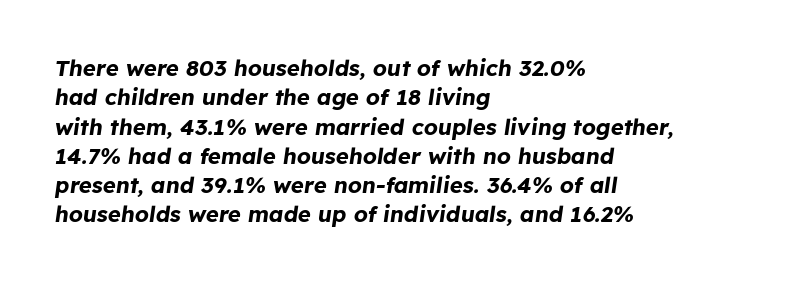
Q: Is the text bold? A: Yes.
Q: Is the text italic (slanted)? A: Yes, it leans right by about 8 degrees.
Q: Is the text underlined? A: No.
Q: How is the paragraph aligned? A: Left-aligned.
Q: Is the spacing between letters normal or unusually wide? A: Normal.
Q: Is the spacing between lines tight, normal or loose? A: Normal.
